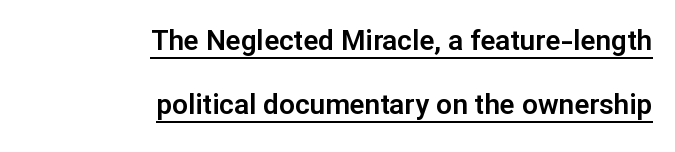
Q: Is the text italic (slanted)? A: No, it is upright.
Q: Is the typeface a serif or a sans-serif typeface? A: Sans-serif.
Q: Is the text underlined? A: Yes.
Q: How is the paragraph aligned? A: Right-aligned.
Q: Is the spacing between letters normal or unusually wide? A: Normal.
Q: Is the spacing between lines tight, normal or loose? A: Loose.
Q: Width (condensed, normal, or wide)? A: Normal.
Q: Stroke contrast? A: Low.
Q: x-height? A: Medium.
Q: Monospaced? A: No.
